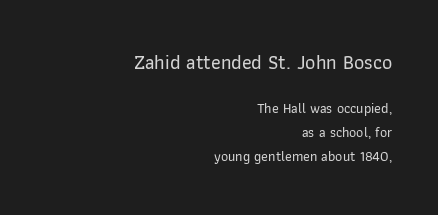
These lines are set flush right with a ragged left edge. A student would notice the top passage is typeset larger than what follows. The string is rendered with underlining switched off. This is the regular roman posture of the typeface.
